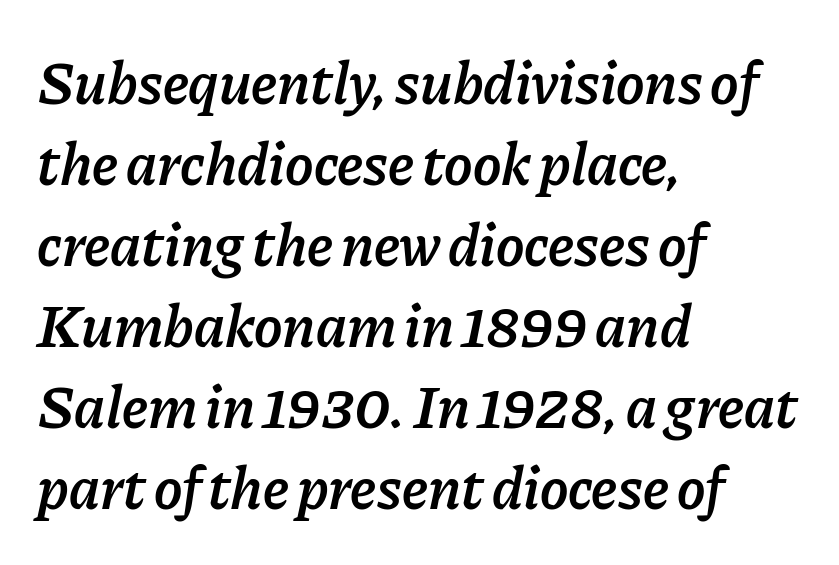
The image shows 60 px semibold type, italic (leaning right); set left-aligned, normal line spacing (1.35x), normal letter spacing, not underlined; low stroke contrast and a medium x-height.
